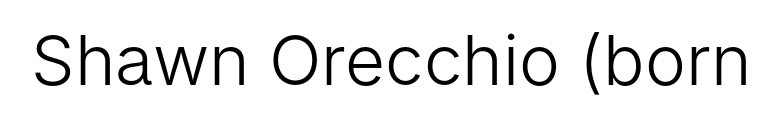
{"serif": "no", "italic": "no", "bold": "no", "weight": "light", "width": "normal", "stroke_contrast": "low", "x_height": "medium", "monospaced": "no", "underline": "no", "letter_spacing": "normal", "letter_spacing_em": 0.0, "glyph_px": 69}
